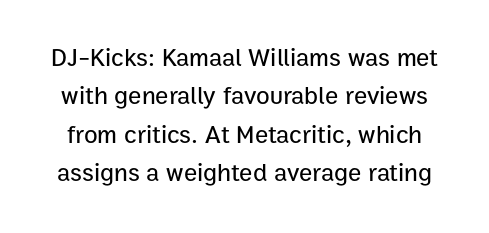
Q: Is the text italic (slanted)? A: No, it is upright.
Q: Is the text underlined? A: No.
Q: Is the spacing between letters normal or unusually wide? A: Normal.
Q: Is the spacing between lines tight, normal or loose? A: Normal.
